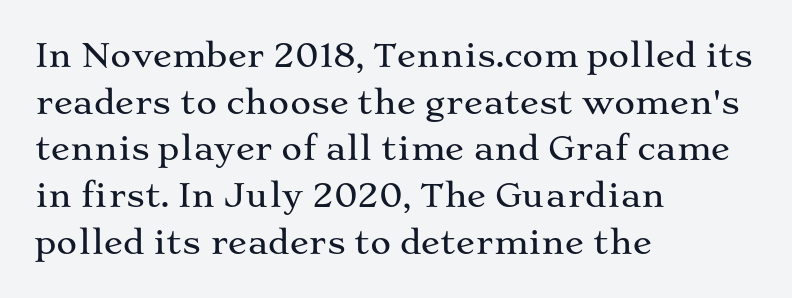
{"serif": "yes", "italic": "no", "width": "wide", "stroke_contrast": "medium", "x_height": "medium", "monospaced": "no", "underline": "no", "align": "left", "line_spacing": "normal", "line_spacing_ratio": 1.46, "letter_spacing": "normal", "letter_spacing_em": 0.0, "glyph_px": 32}
